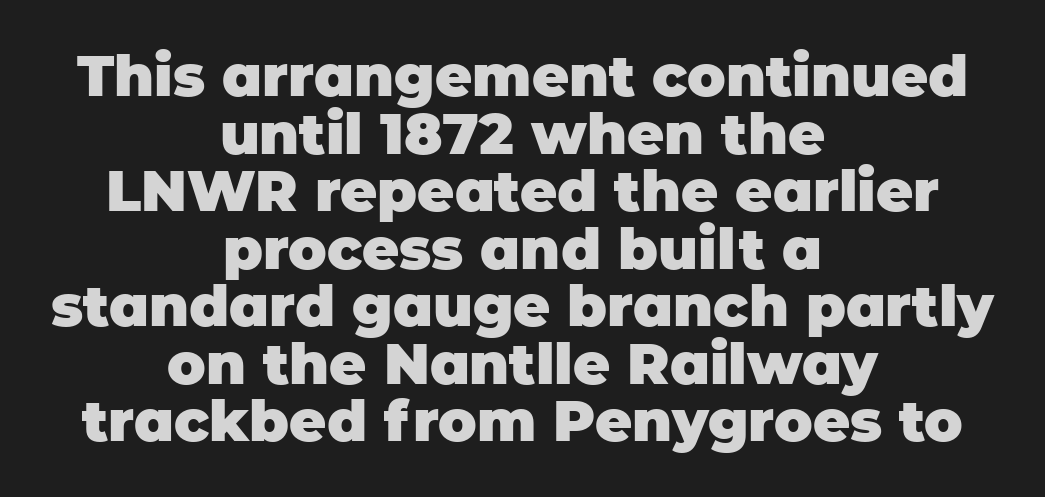
The image shows 57 px heavy sans-serif type, upright; set centered, tight line spacing (1.01x), normal letter spacing, not underlined; low stroke contrast and a large x-height.
